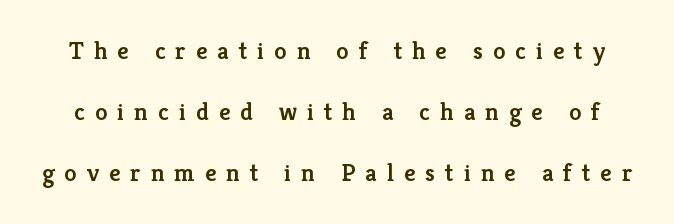
The image shows 25 px text type, upright; set loose line spacing (2.45x), unusually wide letter spacing (+0.4 em), not underlined.
